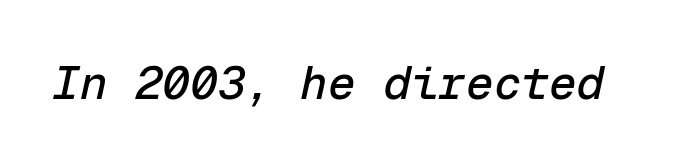
This sample has the even, mechanical cadence of fixed-width lettering. Nobody drew a line under any word here. Characters follow at the spacing the type designer built in. This sample uses an oblique cut, with every glyph tilted off the vertical.
